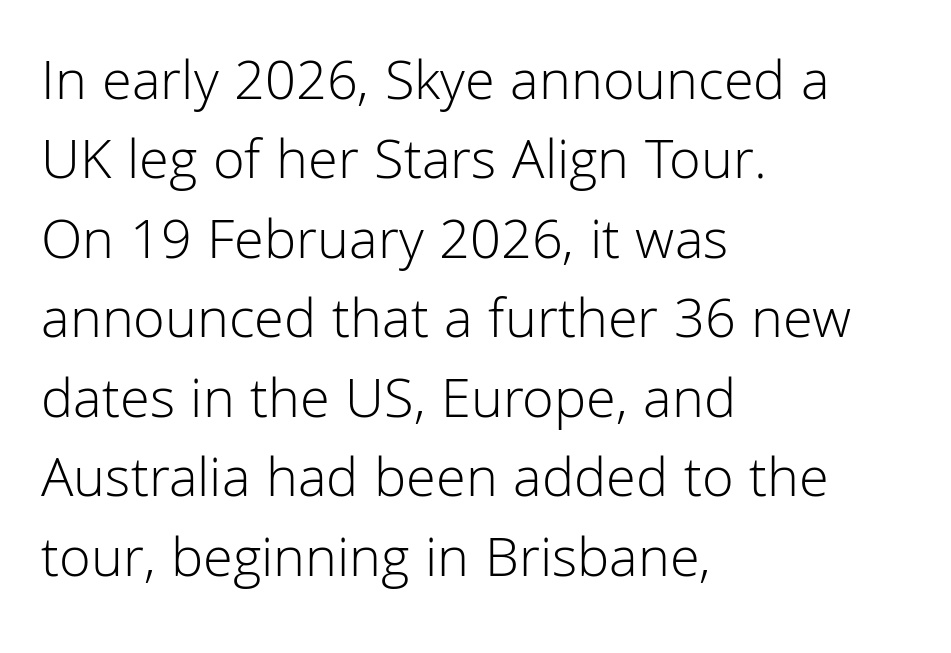
The image shows 58 px light sans-serif type, upright; set left-aligned, normal line spacing (1.37x), normal letter spacing, not underlined; low stroke contrast and a medium x-height.
